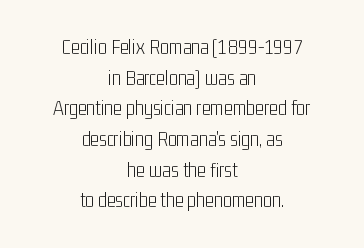
The image shows 21 px text type, upright; set centered, normal line spacing (1.46x), normal letter spacing, not underlined.
